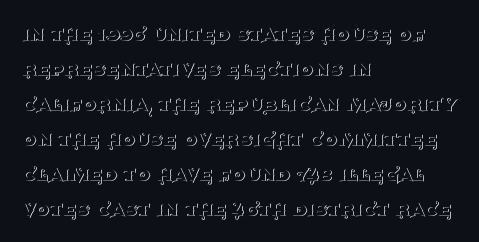
The image shows 23 px text type, upright; set left-aligned, normal line spacing (1.52x), normal letter spacing, not underlined.
